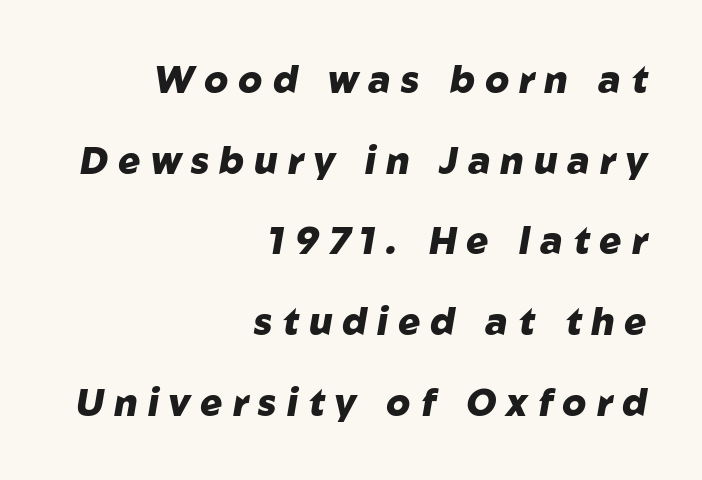
Q: Is the text bold? A: Yes.
Q: Is the text italic (slanted)? A: Yes, it leans right by about 10 degrees.
Q: Is the text underlined? A: No.
Q: How is the paragraph aligned? A: Right-aligned.
Q: Is the spacing between letters normal or unusually wide? A: Unusually wide.
Q: Is the spacing between lines tight, normal or loose? A: Loose.
Q: Width (condensed, normal, or wide)? A: Normal.
Q: Stroke contrast? A: Low.
Q: x-height? A: Medium.
Q: Monospaced? A: No.
